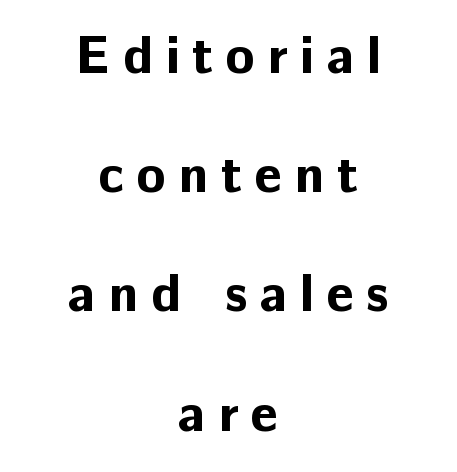
The image shows 53 px bold sans-serif type, upright; set centered, loose line spacing (2.25x), unusually wide letter spacing (+0.24 em), not underlined; low stroke contrast and a medium x-height.
